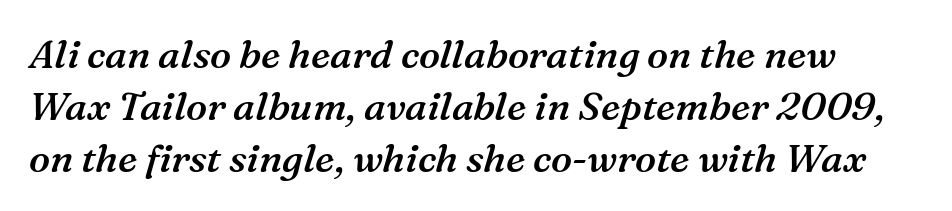
{"serif": "yes", "italic": "yes", "lean": "right", "slant_degrees": 16, "bold": "semi", "weight": "semibold", "width": "normal", "stroke_contrast": "medium", "x_height": "medium", "monospaced": "no", "underline": "no", "line_spacing": "normal", "line_spacing_ratio": 1.33, "letter_spacing": "normal", "letter_spacing_em": 0.0, "glyph_px": 39}
